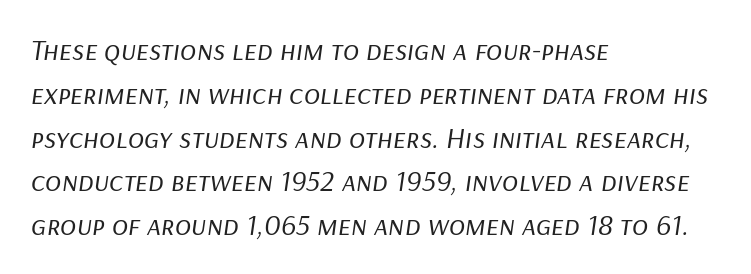
Q: Is the text bold? A: No.
Q: Is the text italic (slanted)? A: Yes, it leans right by about 9 degrees.
Q: Is the text underlined? A: No.
Q: How is the paragraph aligned? A: Left-aligned.
Q: Is the spacing between letters normal or unusually wide? A: Normal.
Q: Is the spacing between lines tight, normal or loose? A: Normal.
Q: Width (condensed, normal, or wide)? A: Normal.
Q: Stroke contrast? A: Low.
Q: x-height? A: Medium.
Q: Monospaced? A: No.
